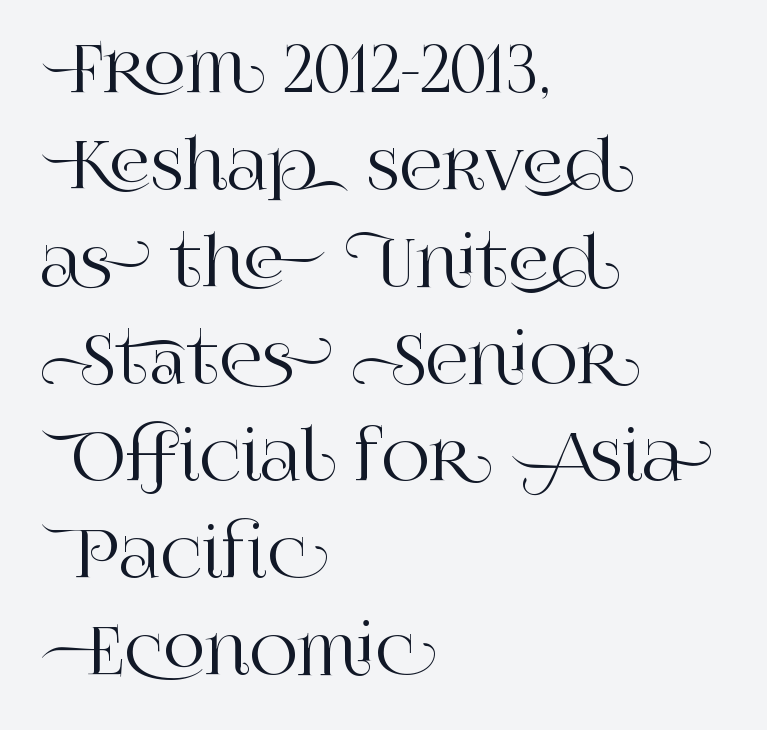
The image shows 66 px serif type, upright; set left-aligned, normal line spacing (1.47x), normal letter spacing, not underlined; high stroke contrast and a large x-height.
